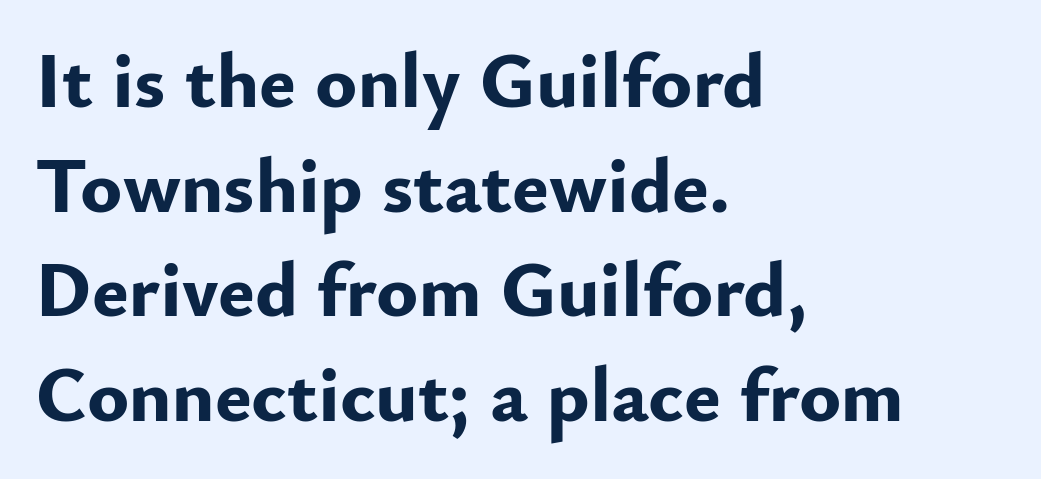
The image shows 78 px bold sans-serif type, upright; set left-aligned, normal line spacing (1.34x), normal letter spacing, not underlined; low stroke contrast and a small x-height.
